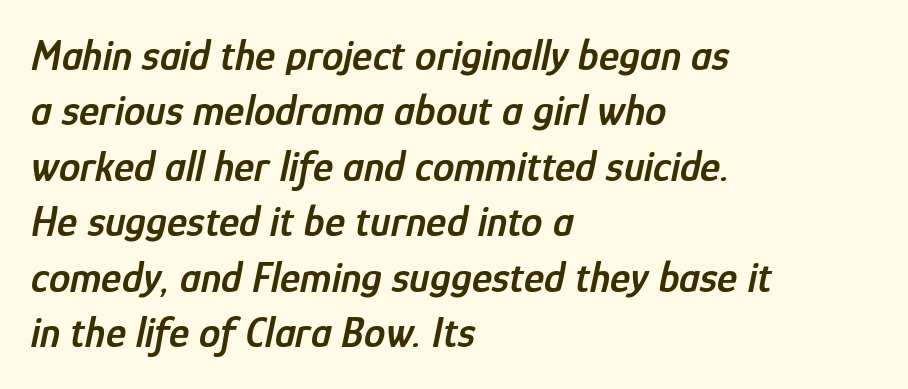
Q: Is the text bold? A: Semi-bold.
Q: Is the text italic (slanted)? A: Yes, it leans right by about 12 degrees.
Q: Is the text underlined? A: No.
Q: How is the paragraph aligned? A: Left-aligned.
Q: Is the spacing between letters normal or unusually wide? A: Normal.
Q: Is the spacing between lines tight, normal or loose? A: Normal.
Q: Width (condensed, normal, or wide)? A: Condensed.
Q: Stroke contrast? A: Low.
Q: x-height? A: Medium.
Q: Monospaced? A: No.
